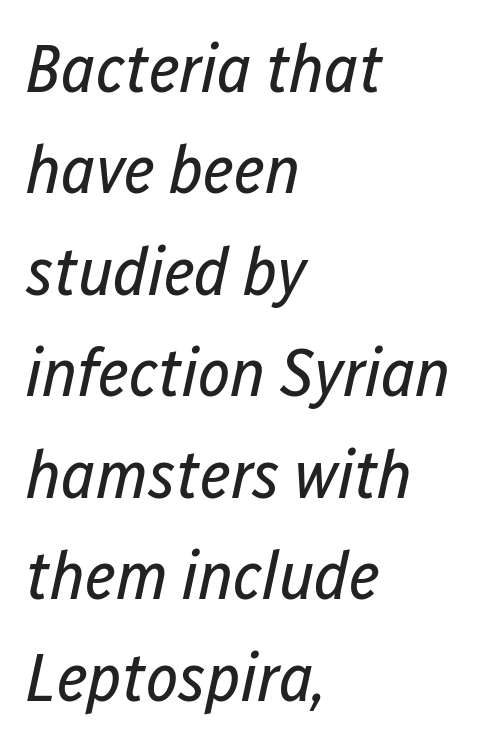
The vertical gap from one line to the next is medium. These lines keep a tight, regular rhythm from letter to letter. Notice how the stems are inclined rather than vertical — that's the hallmark of italics. Bare-footed words on every line. Weight: in the light-to-regular range.
